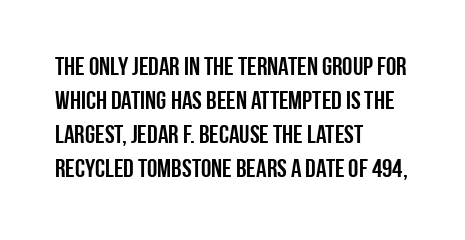
{"italic": "no", "underline": "no", "align": "left", "line_spacing": "normal", "line_spacing_ratio": 1.31, "letter_spacing": "normal", "letter_spacing_em": 0.0, "glyph_px": 26}
